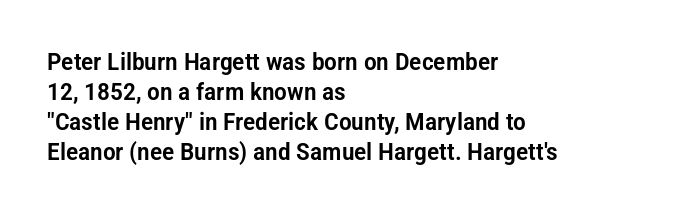
{"italic": "no", "underline": "no", "align": "left", "line_spacing": "normal", "line_spacing_ratio": 1.25, "letter_spacing": "normal", "letter_spacing_em": 0.0, "glyph_px": 24}
